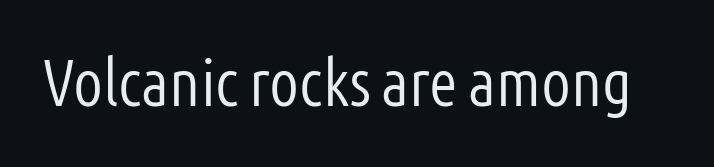
{"serif": "no", "italic": "no", "bold": "no", "weight": "light", "width": "condensed", "stroke_contrast": "low", "x_height": "medium", "monospaced": "no", "underline": "no", "letter_spacing": "normal", "letter_spacing_em": 0.0, "glyph_px": 66}
